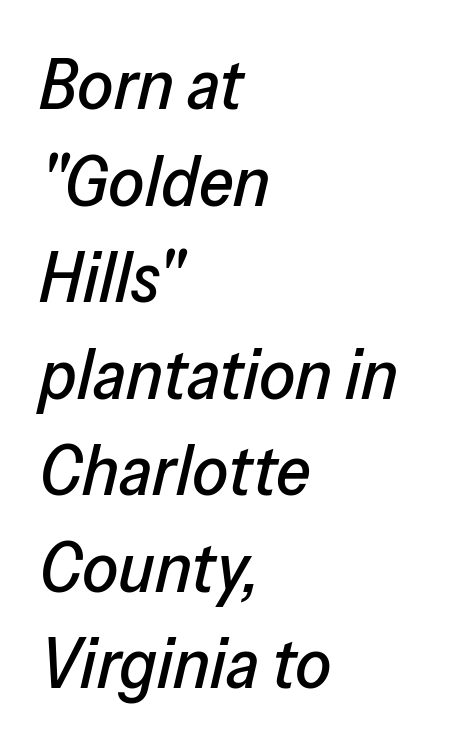
{"italic": "yes", "lean": "right", "slant_degrees": 13, "width": "normal", "stroke_contrast": "low", "x_height": "medium", "monospaced": "no", "underline": "no", "align": "left", "line_spacing": "normal", "line_spacing_ratio": 1.36, "letter_spacing": "normal", "letter_spacing_em": 0.0, "glyph_px": 71}
